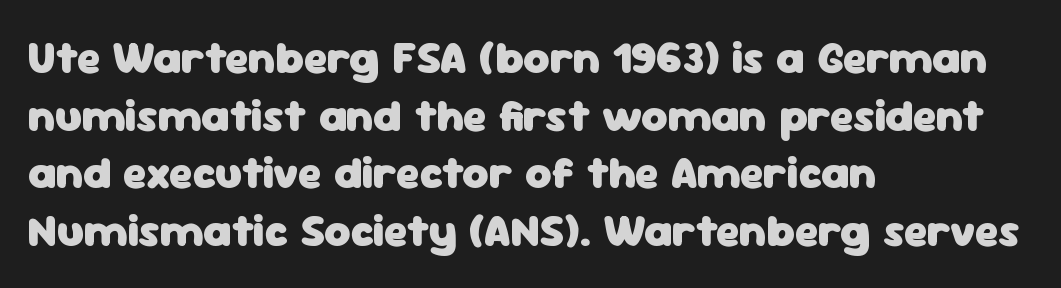
{"serif": "no", "italic": "no", "bold": "yes", "weight": "heavy", "width": "normal", "stroke_contrast": "low", "x_height": "medium", "monospaced": "no", "underline": "no", "align": "left", "line_spacing": "normal", "line_spacing_ratio": 1.28, "letter_spacing": "normal", "letter_spacing_em": 0.0, "glyph_px": 45}
